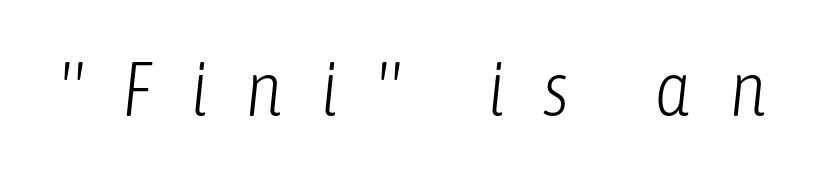
The image shows 77 px light, condensed type, italic (leaning right); set unusually wide letter spacing (+0.49 em), not underlined; low stroke contrast and a medium x-height.
